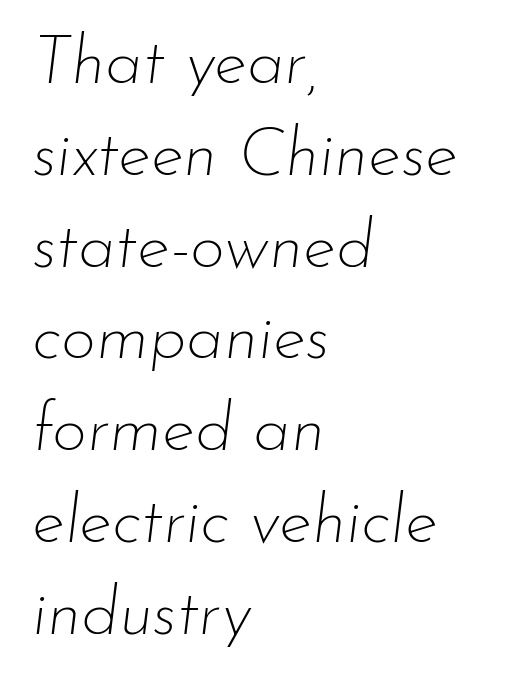
The typesetting does not lean heavy: it is not bold. The passage shown is typed in a proportional face where columns would drift. The letters sit at their default tracking, neither squeezed nor spread. Honestly, the row spacing looks completely unremarkable. The letters are slanted; this is an italic face.
